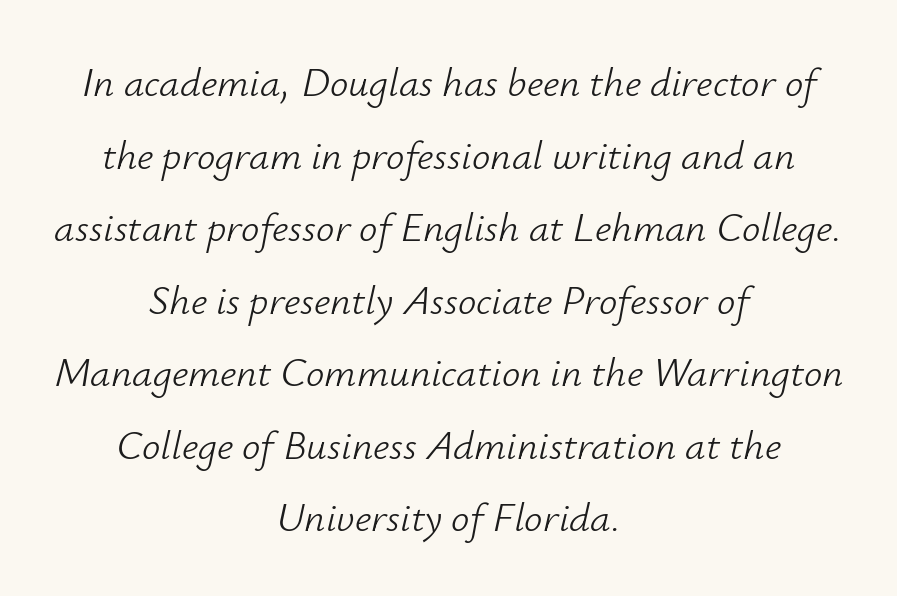
Q: Is the text bold? A: No.
Q: Is the text italic (slanted)? A: Yes, it leans right by about 12 degrees.
Q: Is the text underlined? A: No.
Q: How is the paragraph aligned? A: Centered.
Q: Is the spacing between letters normal or unusually wide? A: Normal.
Q: Width (condensed, normal, or wide)? A: Normal.
Q: Stroke contrast? A: Low.
Q: x-height? A: Small.
Q: Monospaced? A: No.
